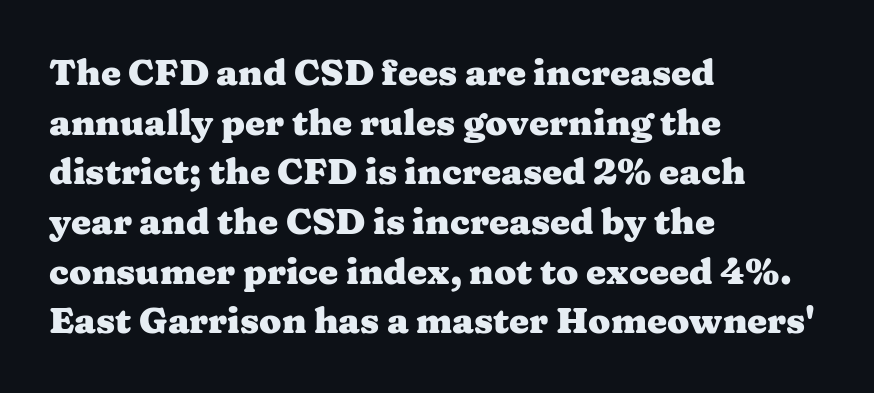
The image shows 36 px heavy, wide serif type, upright; set left-aligned, normal line spacing (1.38x), normal letter spacing, not underlined; medium stroke contrast and a medium x-height.
